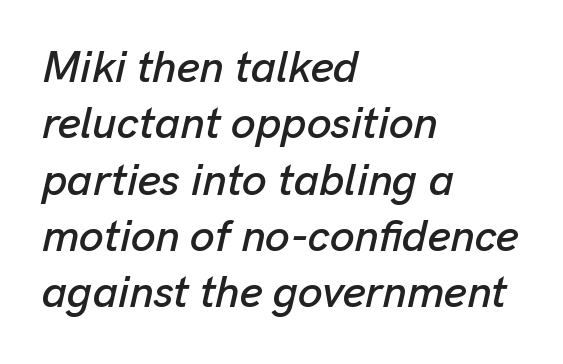
{"italic": "yes", "lean": "right", "slant_degrees": 13, "width": "normal", "stroke_contrast": "low", "x_height": "medium", "monospaced": "no", "underline": "no", "align": "left", "line_spacing": "normal", "line_spacing_ratio": 1.28, "letter_spacing": "normal", "letter_spacing_em": 0.0, "glyph_px": 44}
